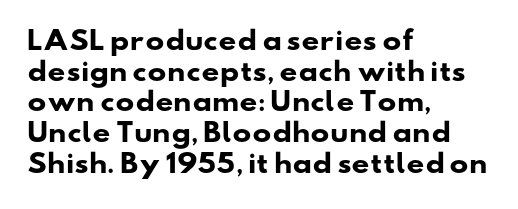
Q: Is the text bold? A: Yes.
Q: Is the text underlined? A: No.
Q: How is the paragraph aligned? A: Left-aligned.
Q: Is the spacing between letters normal or unusually wide? A: Normal.
